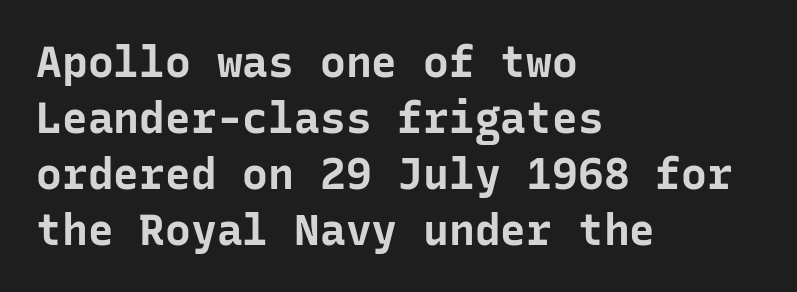
Q: Is the text bold? A: Yes.
Q: Is the text italic (slanted)? A: No, it is upright.
Q: Is the typeface a serif or a sans-serif typeface? A: Sans-serif.
Q: Is the text underlined? A: No.
Q: How is the paragraph aligned? A: Left-aligned.
Q: Is the spacing between letters normal or unusually wide? A: Normal.
Q: Is the spacing between lines tight, normal or loose? A: Normal.
Q: Width (condensed, normal, or wide)? A: Normal.
Q: Stroke contrast? A: Low.
Q: x-height? A: Medium.
Q: Monospaced? A: Yes.
